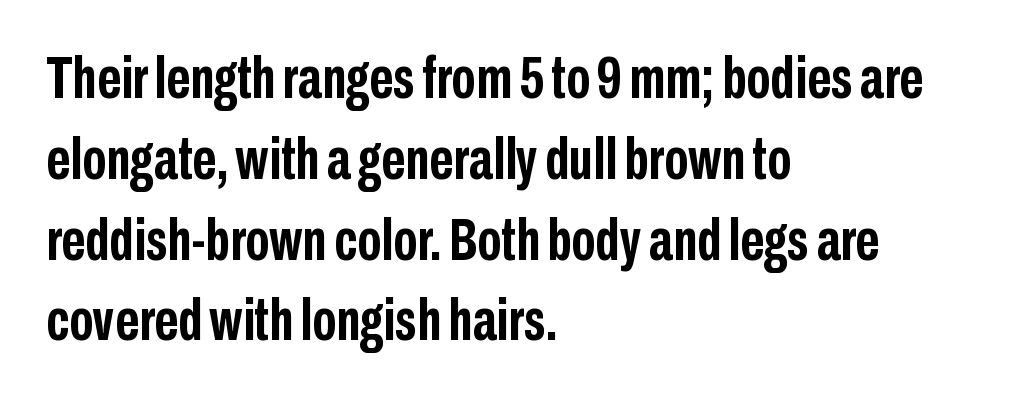
The typesetter chose a ragged-right arrangement here. The lettering holds an erect, upright posture throughout. In terms of weight, the rendering is a true, heavy bold. The face used here is proportionally spaced, like ordinary book or web type. In terms of letterform style, serifs are entirely absent. The baseline area is clear.
